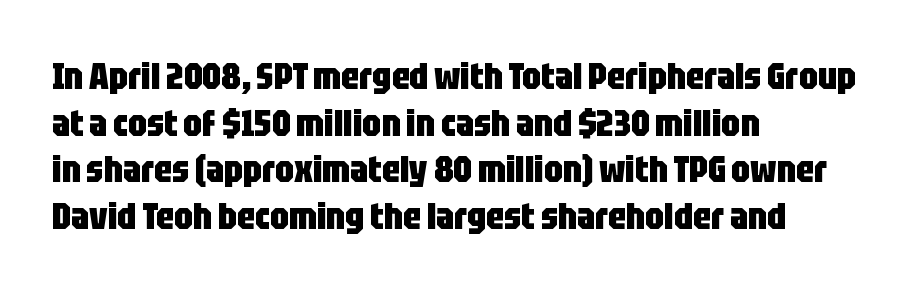
Q: Is the text bold? A: Yes.
Q: Is the text italic (slanted)? A: No, it is upright.
Q: Is the typeface a serif or a sans-serif typeface? A: Sans-serif.
Q: Is the text underlined? A: No.
Q: How is the paragraph aligned? A: Left-aligned.
Q: Is the spacing between letters normal or unusually wide? A: Normal.
Q: Is the spacing between lines tight, normal or loose? A: Normal.
Q: Width (condensed, normal, or wide)? A: Condensed.
Q: Stroke contrast? A: Low.
Q: x-height? A: Large.
Q: Monospaced? A: No.
